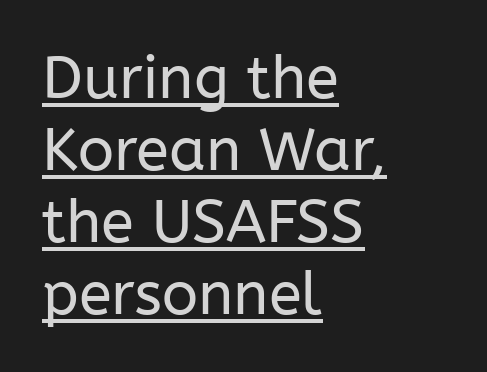
{"serif": "no", "italic": "no", "bold": "no", "weight": "regular", "width": "normal", "stroke_contrast": "low", "x_height": "medium", "monospaced": "no", "underline": "yes", "align": "left", "line_spacing_ratio": 1.2, "letter_spacing": "normal", "letter_spacing_em": 0.0, "glyph_px": 60}
